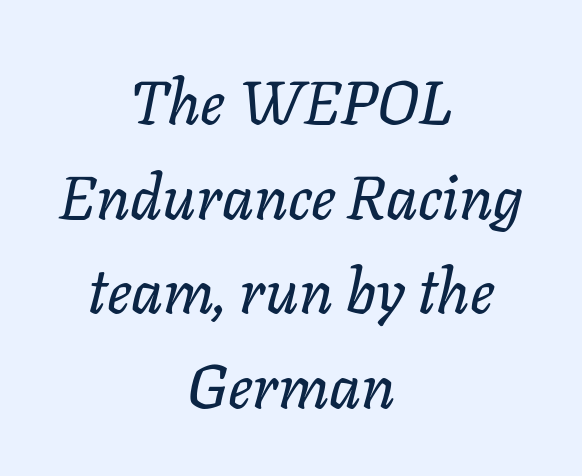
Q: Is the text italic (slanted)? A: Yes, it leans right by about 11 degrees.
Q: Is the text underlined? A: No.
Q: How is the paragraph aligned? A: Centered.
Q: Is the spacing between letters normal or unusually wide? A: Normal.
Q: Is the spacing between lines tight, normal or loose? A: Normal.
Q: Width (condensed, normal, or wide)? A: Normal.
Q: Stroke contrast? A: Low.
Q: x-height? A: Medium.
Q: Monospaced? A: No.
